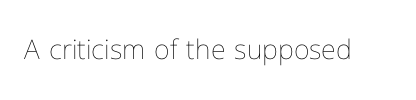
The image shows 27 px text type, upright; set normal letter spacing, not underlined.
